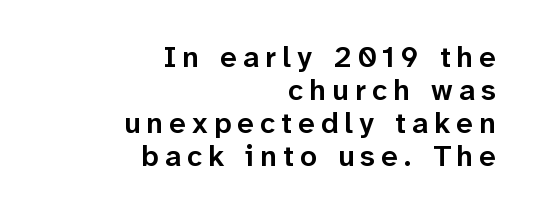
Words float on clear page, feet unadorned. Look at the tracking — it's clearly loosened, letters drifting apart. Does the leading feel generous? Not at all — it's pinched. These lines stack with their right ends in a neat column.
